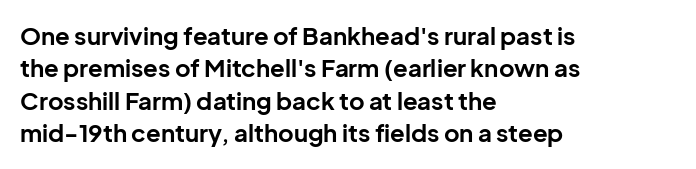
Q: Is the text bold? A: Yes.
Q: Is the text italic (slanted)? A: No, it is upright.
Q: Is the text underlined? A: No.
Q: How is the paragraph aligned? A: Left-aligned.
Q: Is the spacing between letters normal or unusually wide? A: Normal.
Q: Is the spacing between lines tight, normal or loose? A: Normal.
